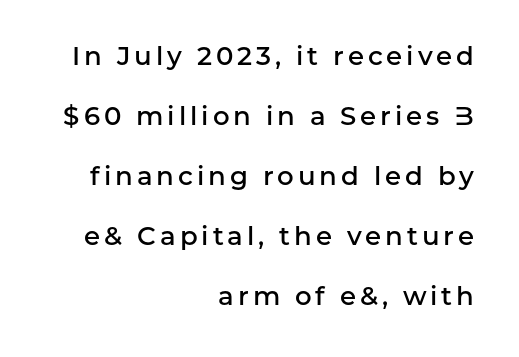
Casual observation: everything's shoved over to the right. Weight: semibold (demi). It's the straight-up-and-down kind of type. Descender tails drop into unmarked territory. Leading: increased.
